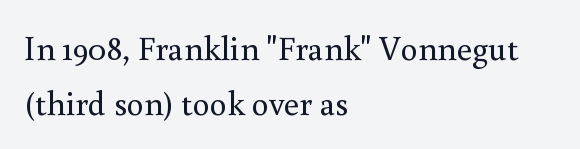
The image shows 34 px regular-weight serif type, upright; set left-aligned, normal line spacing (1.61x), normal letter spacing, not underlined; medium stroke contrast and a small x-height.
